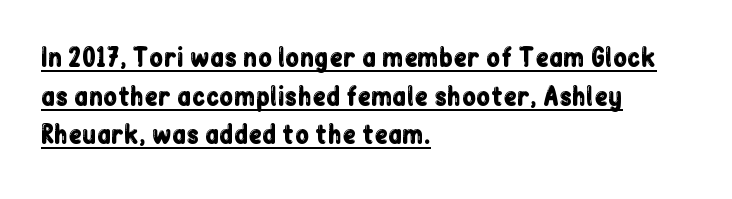
The image shows 25 px text type, upright; set left-aligned, normal line spacing (1.55x), normal letter spacing, underlined.
